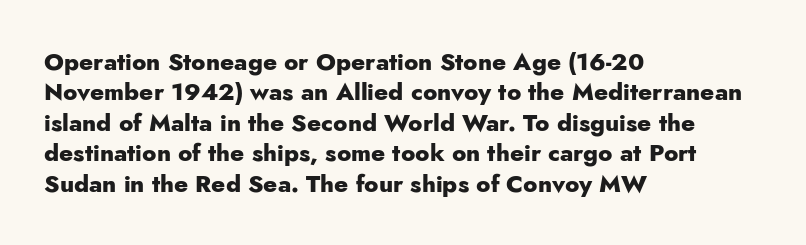
The glyphs are unaccompanied by any horizontal stroke below them. The leading is moderate, giving the passage an even texture. Left-aligned paragraph, ragged on the right. A full-strength bold gives these letters their thick strokes. This sample uses an upright cut, with every glyph sitting square on the baseline.
